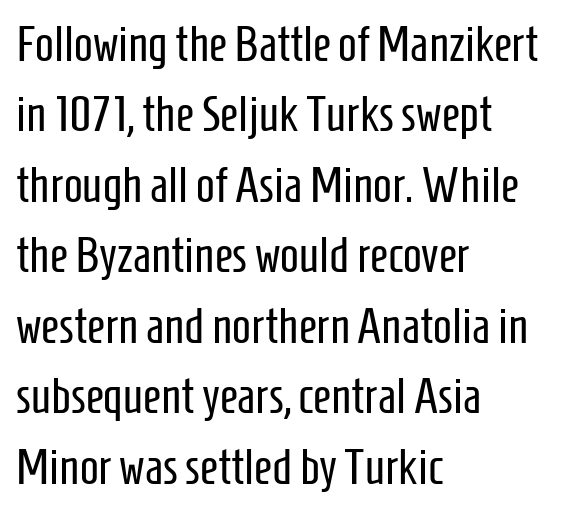
Q: Is the text bold? A: No.
Q: Is the text italic (slanted)? A: No, it is upright.
Q: Is the typeface a serif or a sans-serif typeface? A: Sans-serif.
Q: Is the text underlined? A: No.
Q: How is the paragraph aligned? A: Left-aligned.
Q: Is the spacing between letters normal or unusually wide? A: Normal.
Q: Is the spacing between lines tight, normal or loose? A: Normal.
Q: Width (condensed, normal, or wide)? A: Condensed.
Q: Stroke contrast? A: Low.
Q: x-height? A: Medium.
Q: Monospaced? A: No.
